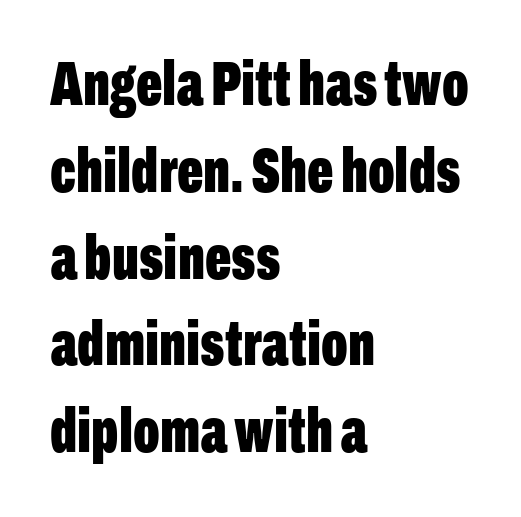
Q: Is the text bold? A: Yes.
Q: Is the text italic (slanted)? A: No, it is upright.
Q: Is the typeface a serif or a sans-serif typeface? A: Sans-serif.
Q: Is the text underlined? A: No.
Q: How is the paragraph aligned? A: Left-aligned.
Q: Is the spacing between letters normal or unusually wide? A: Normal.
Q: Is the spacing between lines tight, normal or loose? A: Normal.
Q: Width (condensed, normal, or wide)? A: Condensed.
Q: Stroke contrast? A: Low.
Q: x-height? A: Medium.
Q: Monospaced? A: No.
